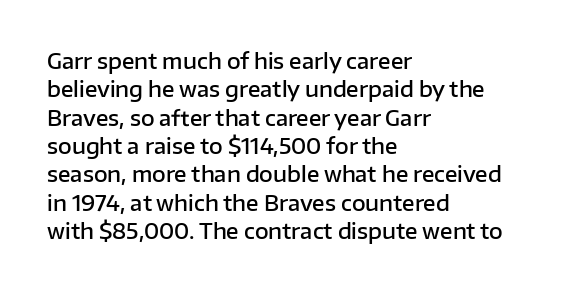
The image shows 21 px text type, upright; set left-aligned, normal line spacing (1.35x), normal letter spacing, not underlined.
